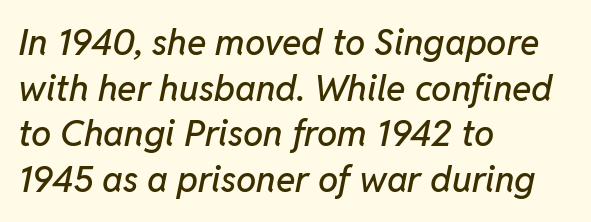
{"italic": "yes", "lean": "right", "slant_degrees": 11, "width": "normal", "stroke_contrast": "low", "x_height": "medium", "monospaced": "no", "underline": "no", "align": "left", "line_spacing": "normal", "line_spacing_ratio": 1.27, "letter_spacing": "normal", "letter_spacing_em": 0.0, "glyph_px": 36}
